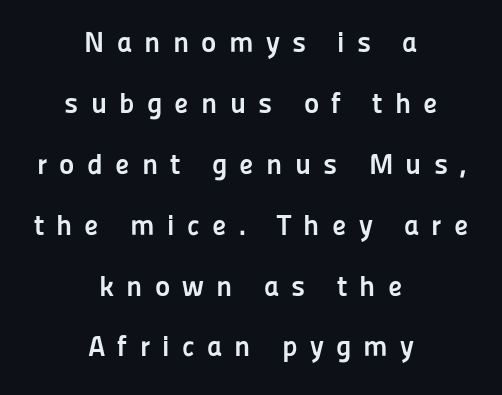
The image shows 29 px semibold sans-serif type, upright; set centered, loose line spacing (2.1x), unusually wide letter spacing (+0.42 em), not underlined; low stroke contrast and a medium x-height.
